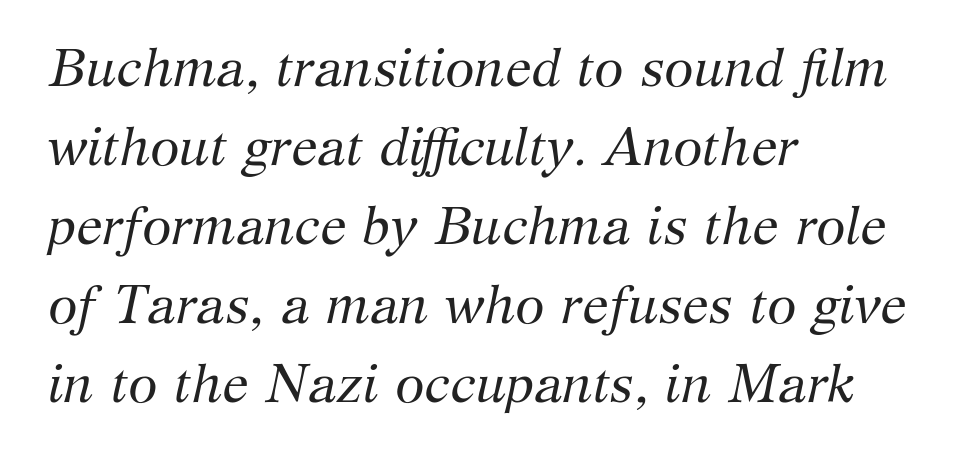
The image shows 53 px regular-weight serif type, italic (leaning right); set left-aligned, normal line spacing (1.49x), normal letter spacing, not underlined; medium stroke contrast and a medium x-height.
